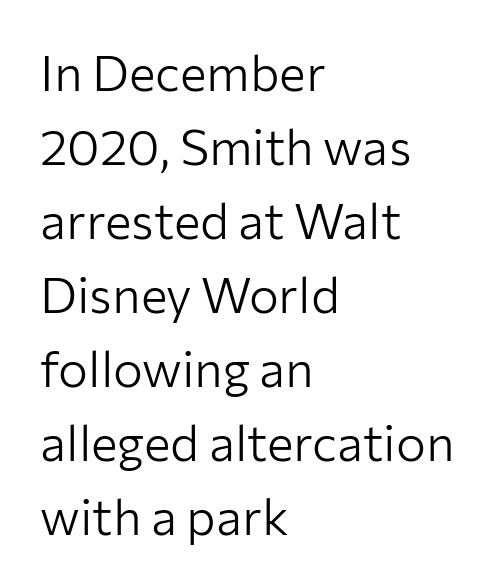
Quick note: underline off. These lines stack with their left ends in a neat column. Regarding serifs, this sample does without them. Proportional: the letters do not fall into vertical columns. Compared with typical paragraphs, the rows here are spaced about the same.
